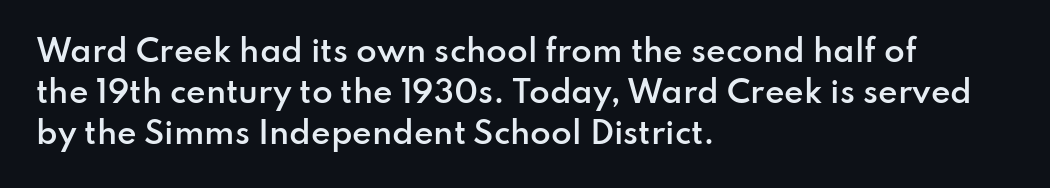
{"serif": "no", "italic": "no", "bold": "semi", "weight": "semibold", "width": "normal", "stroke_contrast": "low", "x_height": "small", "monospaced": "no", "underline": "no", "align": "left", "line_spacing": "normal", "line_spacing_ratio": 1.36, "letter_spacing": "normal", "letter_spacing_em": 0.0, "glyph_px": 30}
